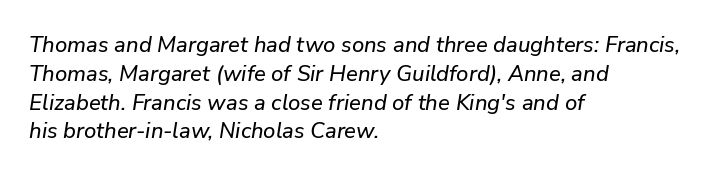
Is the block centered? No — it sits flush against the left margin. Honestly, there is no underline to notice here at all. This is oblique type, the kind used for emphasis or titles. The rendering uses a moderate line-height, typical for paragraphs.
